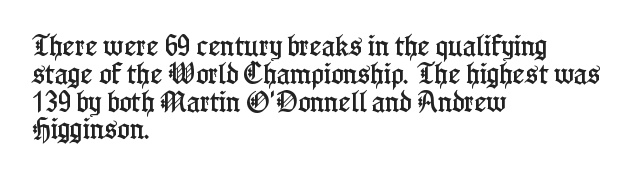
The image shows 23 px text type, upright; set left-aligned, line spacing 1.21x, normal letter spacing, not underlined.
